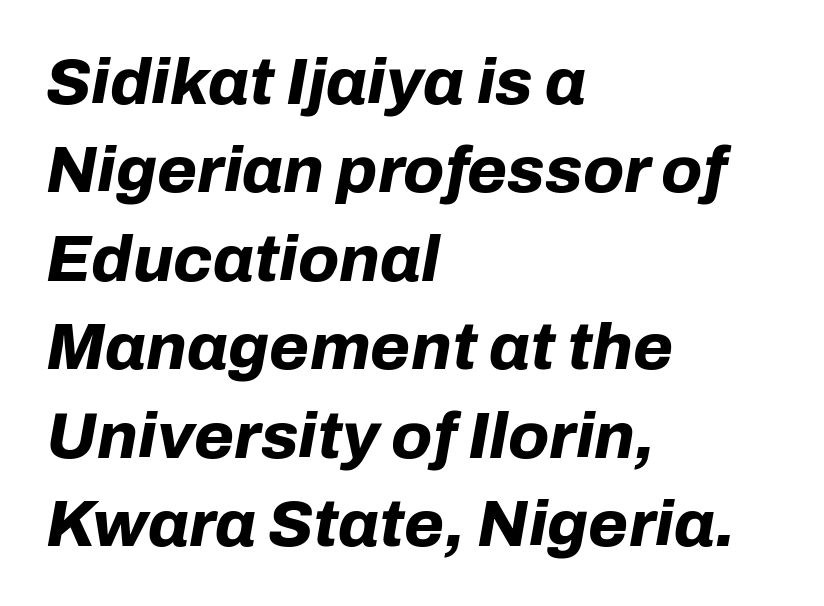
Q: Is the text bold? A: Yes.
Q: Is the text italic (slanted)? A: Yes, it leans right by about 10 degrees.
Q: Is the text underlined? A: No.
Q: How is the paragraph aligned? A: Left-aligned.
Q: Is the spacing between letters normal or unusually wide? A: Normal.
Q: Is the spacing between lines tight, normal or loose? A: Normal.
Q: Width (condensed, normal, or wide)? A: Normal.
Q: Stroke contrast? A: Low.
Q: x-height? A: Medium.
Q: Monospaced? A: No.
